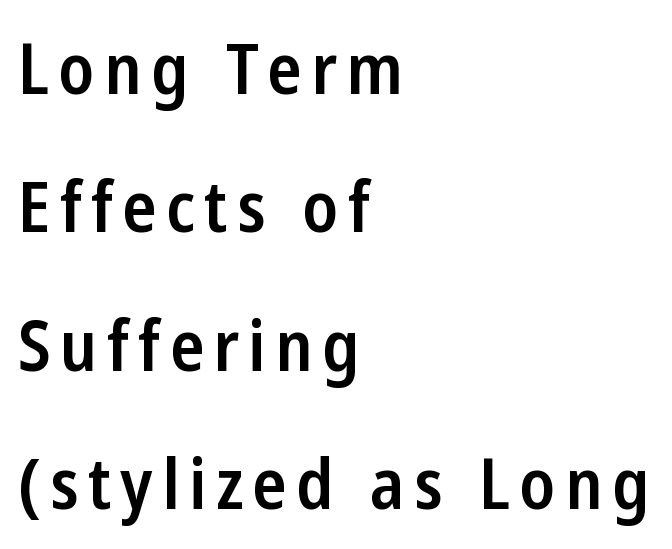
The image shows 71 px semibold, condensed sans-serif type, upright; set left-aligned, loose line spacing (1.95x), not underlined; low stroke contrast and a medium x-height.
